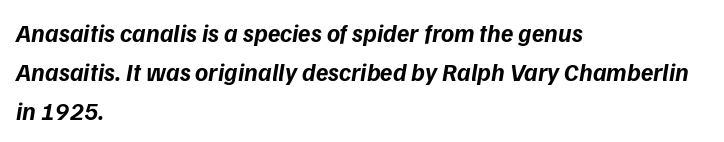
The area under the type is left untouched. Nobody touched the tracking dial on this one. Summary of vertical rhythm: regular, with standard interline spacing. These lines are set flush left with a ragged right edge. Typographic density is high because the face is bold.
